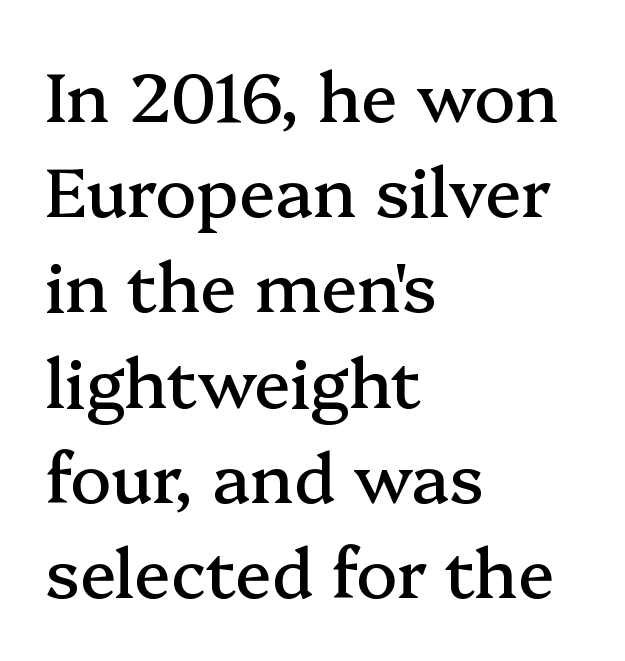
The image shows 68 px serif type, upright; set left-aligned, normal line spacing (1.4x), normal letter spacing, not underlined; medium stroke contrast and a medium x-height.
